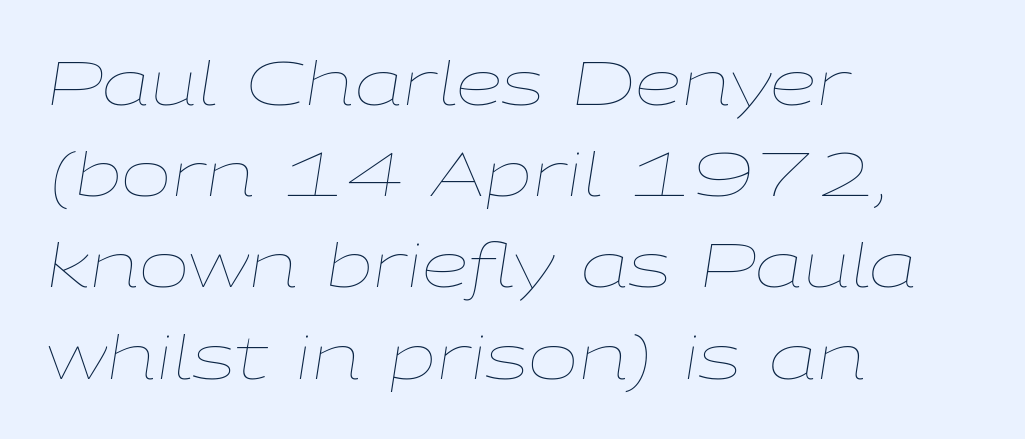
{"italic": "yes", "lean": "right", "slant_degrees": 9, "bold": "no", "weight": "thin", "width": "wide", "stroke_contrast": "low", "x_height": "medium", "monospaced": "no", "underline": "no", "align": "left", "line_spacing": "normal", "line_spacing_ratio": 1.52, "letter_spacing": "normal", "letter_spacing_em": 0.0, "glyph_px": 60}
